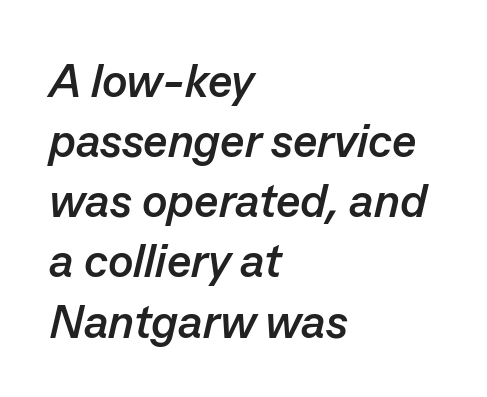
{"italic": "yes", "lean": "right", "slant_degrees": 13, "bold": "yes", "weight": "semibold", "width": "normal", "stroke_contrast": "low", "x_height": "medium", "monospaced": "no", "underline": "no", "align": "left", "line_spacing": "normal", "line_spacing_ratio": 1.28, "letter_spacing": "normal", "letter_spacing_em": 0.0, "glyph_px": 47}
